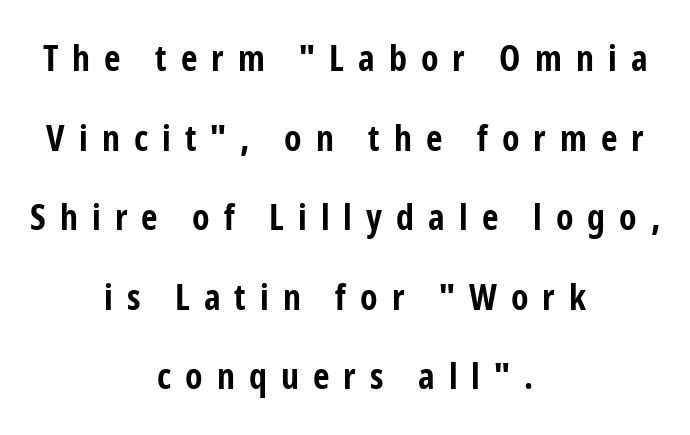
Lines of text with bare space underneath. The line texture is sparse and dotted thanks to wide tracking. The paragraph has two soft edges and a firm central axis. These lines are composed in type without serifs. The typography opts for an upright posture over an oblique one. Students, observe: this is what heavily led, spacious text looks like.
